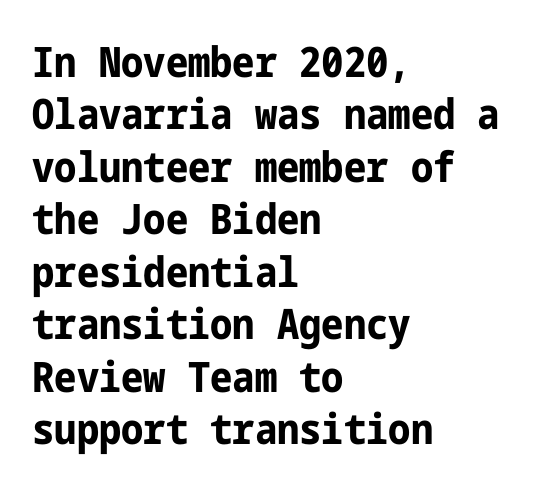
The image shows 42 px bold, condensed sans-serif type, upright; set left-aligned, normal line spacing (1.25x), normal letter spacing, not underlined; low stroke contrast and a medium x-height.
